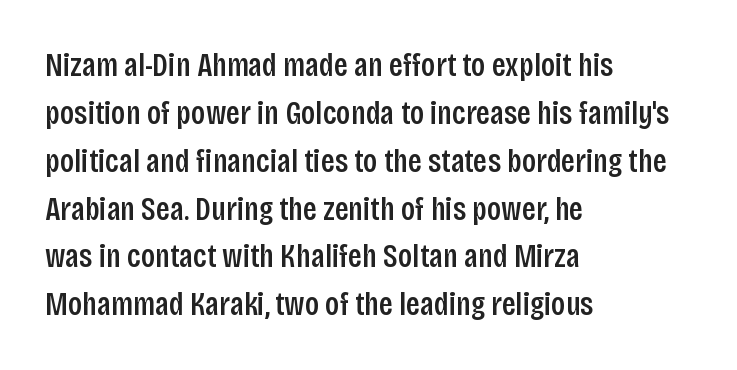
{"serif": "no", "italic": "no", "bold": "semi", "weight": "semibold", "width": "condensed", "stroke_contrast": "low", "x_height": "large", "monospaced": "no", "underline": "no", "align": "left", "line_spacing": "normal", "line_spacing_ratio": 1.45, "letter_spacing": "normal", "letter_spacing_em": 0.0, "glyph_px": 33}
